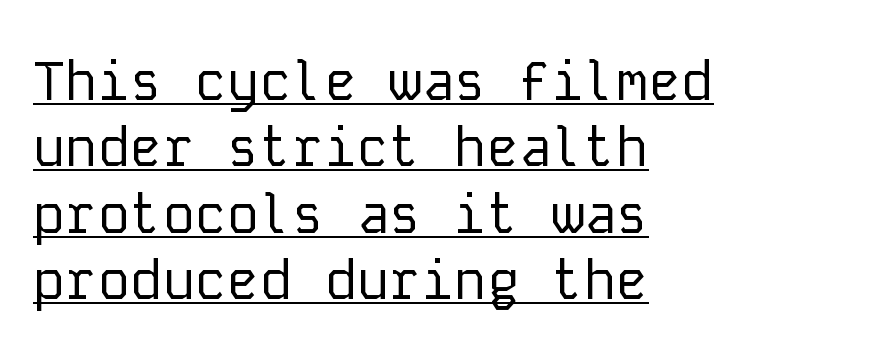
The rendered words wear a rule along their underside. The typesetter chose a ragged-right arrangement here. The letters stand upright; this is a roman face. The typesetting does not lean heavy: it is not bold. The designer went with a sans here, leaving each stem footless.
